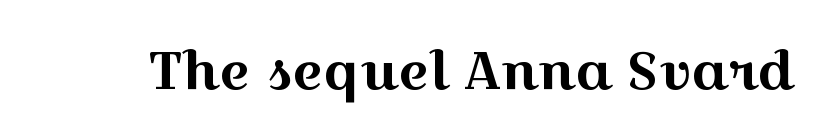
{"serif": "yes", "italic": "no", "width": "wide", "x_height": "medium", "monospaced": "no", "underline": "no", "letter_spacing": "normal", "letter_spacing_em": 0.0, "glyph_px": 53}
